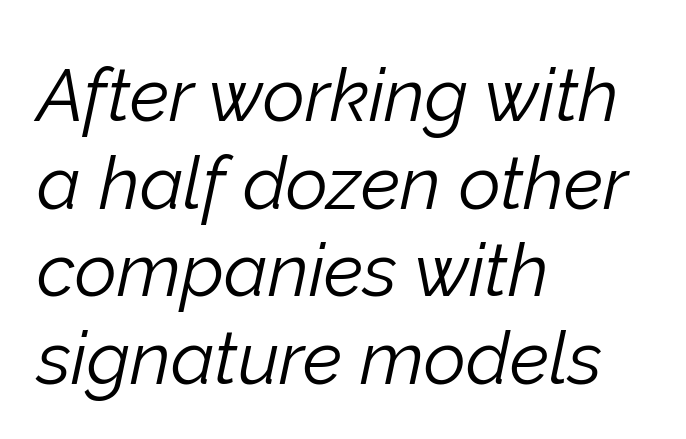
Q: Is the text bold? A: No.
Q: Is the text italic (slanted)? A: Yes, it leans right by about 12 degrees.
Q: Is the text underlined? A: No.
Q: How is the paragraph aligned? A: Left-aligned.
Q: Is the spacing between letters normal or unusually wide? A: Normal.
Q: Width (condensed, normal, or wide)? A: Normal.
Q: Stroke contrast? A: Low.
Q: x-height? A: Medium.
Q: Monospaced? A: No.
